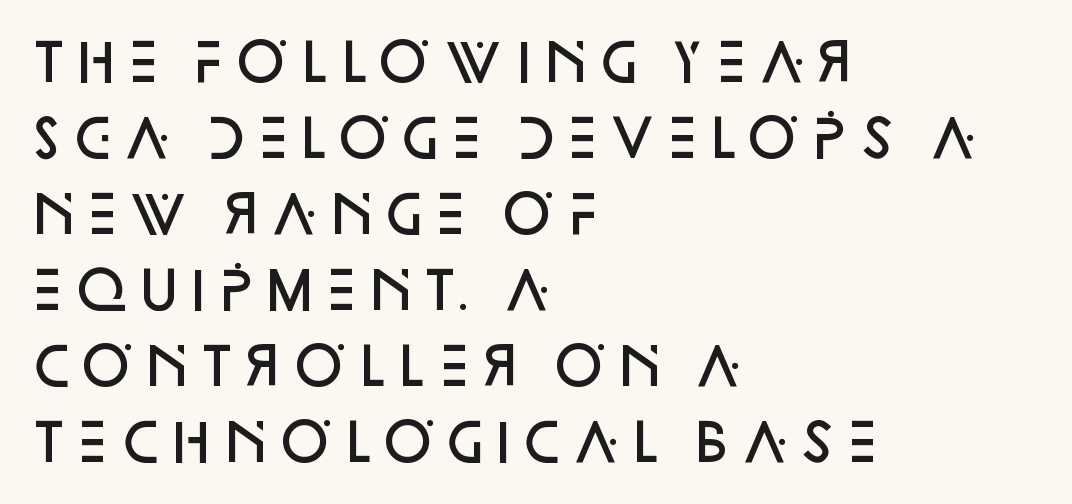
The image shows 51 px semibold sans-serif type, upright; set left-aligned, normal line spacing (1.49x), normal letter spacing, not underlined; low stroke contrast and a large x-height.
